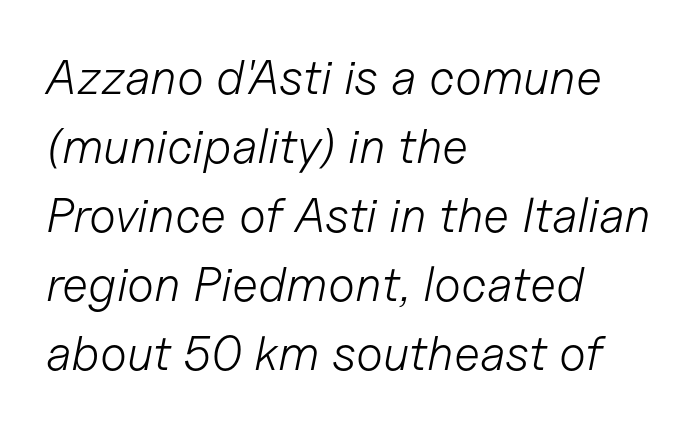
Every character sits at an angle, as italics do. Stems and bowls with no extra thickness — not bold. Line starts are locked; line ends wander. The letters sit at their default tracking, neither squeezed nor spread.
